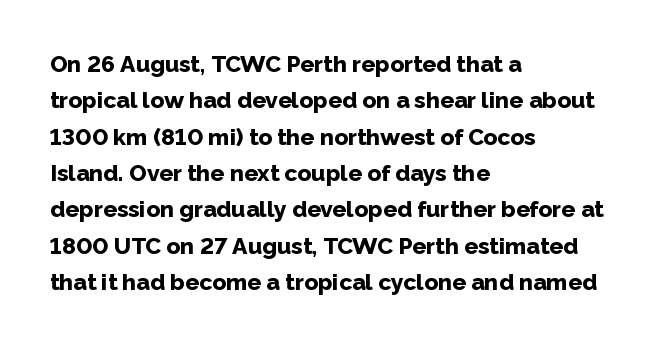
{"italic": "no", "bold": "yes", "underline": "no", "align": "left", "line_spacing": "normal", "line_spacing_ratio": 1.58, "letter_spacing": "normal", "letter_spacing_em": 0.0, "glyph_px": 23}
